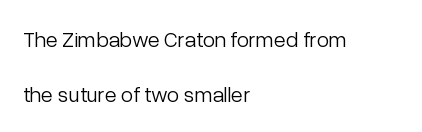
{"italic": "no", "bold": "no", "underline": "no", "align": "left", "line_spacing": "loose", "line_spacing_ratio": 2.48, "letter_spacing": "normal", "letter_spacing_em": 0.0, "glyph_px": 22}
